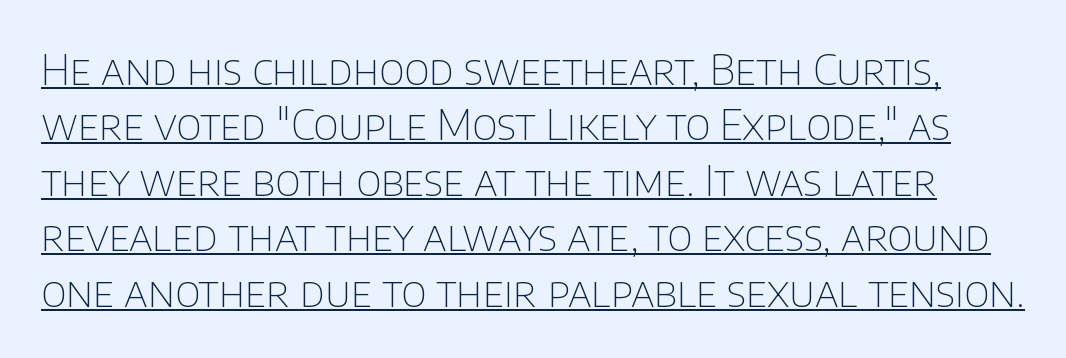
The image shows 42 px thin sans-serif type, upright; set normal line spacing (1.32x), normal letter spacing, underlined; low stroke contrast and a large x-height.
